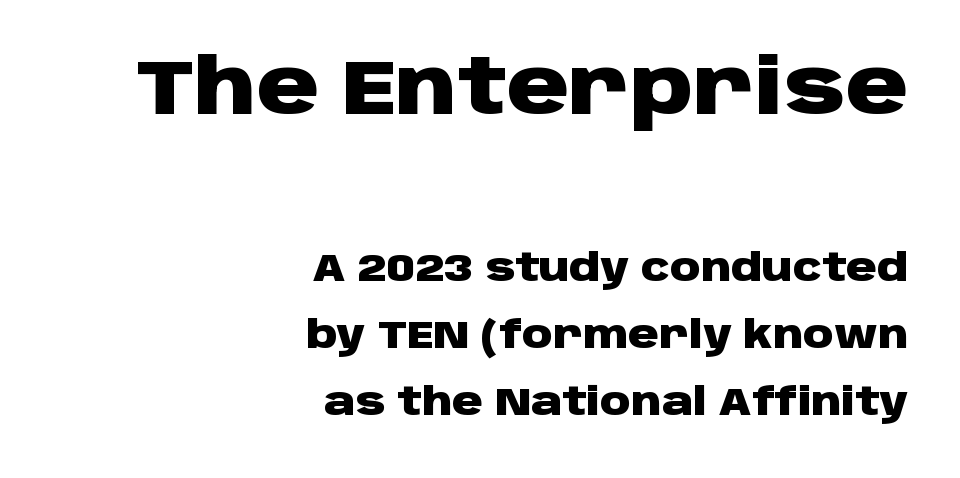
In terms of letterform style, serifs are entirely absent. In CSS terms this would be text-align: right. Emphasis by weight is at full strength: bold. The emphasis by scale lands on block number one, above.
